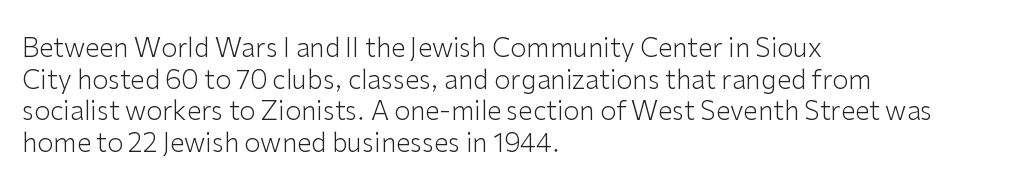
Q: Is the text bold? A: No.
Q: Is the text italic (slanted)? A: No, it is upright.
Q: Is the text underlined? A: No.
Q: How is the paragraph aligned? A: Left-aligned.
Q: Is the spacing between letters normal or unusually wide? A: Normal.
